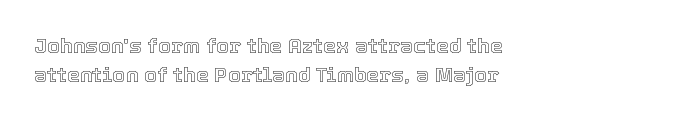
The compositor pushed each line to the left boundary. The strip under each line holds only bare page. When letters stand straight like this, we call the style roman or upright. Letter spacing: default. In terms of leading, this rendering sits right in the middle.
